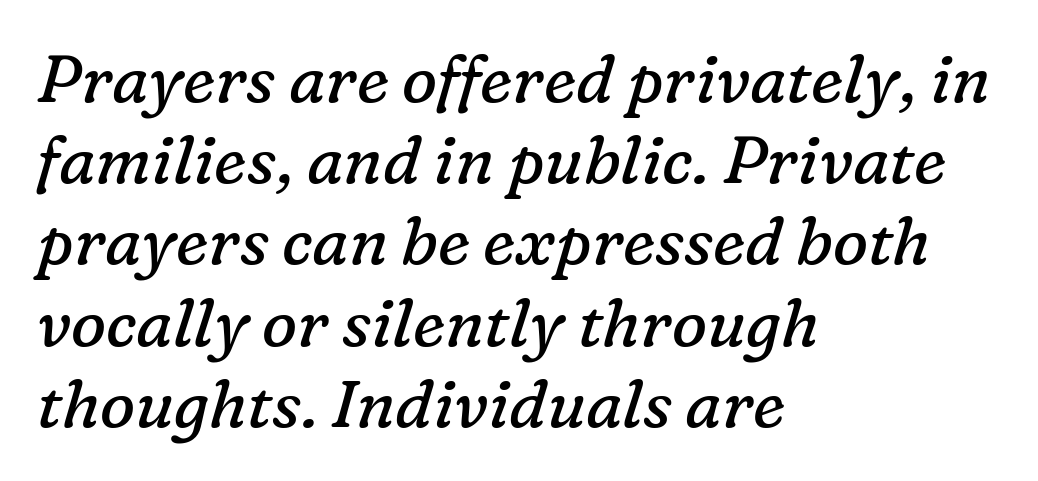
The image shows 66 px regular-weight serif type, italic (leaning right); set left-aligned, line spacing 1.23x, normal letter spacing, not underlined; low stroke contrast and a medium x-height.
